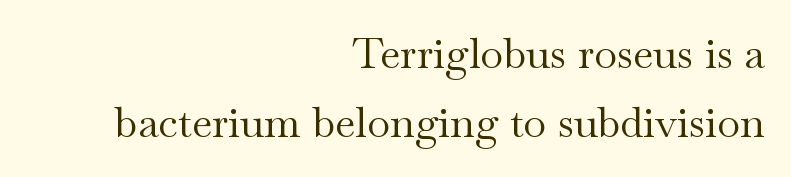
Q: Is the text bold? A: No.
Q: Is the text italic (slanted)? A: No, it is upright.
Q: Is the typeface a serif or a sans-serif typeface? A: Serif.
Q: Is the text underlined? A: No.
Q: How is the paragraph aligned? A: Right-aligned.
Q: Is the spacing between letters normal or unusually wide? A: Normal.
Q: Is the spacing between lines tight, normal or loose? A: Normal.
Q: Width (condensed, normal, or wide)? A: Wide.
Q: Stroke contrast? A: Medium.
Q: x-height? A: Small.
Q: Monospaced? A: No.
